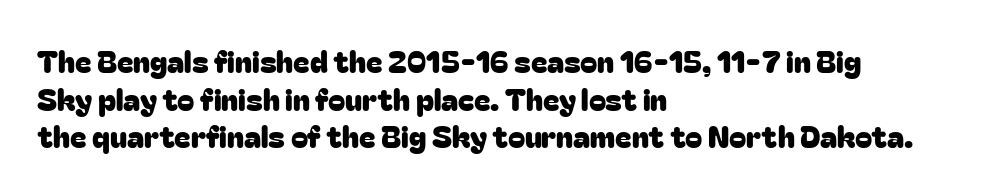
The image shows 31 px sans-serif type, upright; set left-aligned, line spacing 1.21x, normal letter spacing, not underlined; low stroke contrast and a medium x-height.
